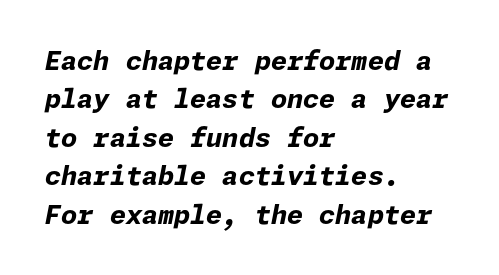
Q: Is the text bold? A: Yes.
Q: Is the text italic (slanted)? A: Yes, it leans right by about 11 degrees.
Q: Is the text underlined? A: No.
Q: How is the paragraph aligned? A: Left-aligned.
Q: Is the spacing between letters normal or unusually wide? A: Normal.
Q: Is the spacing between lines tight, normal or loose? A: Normal.
